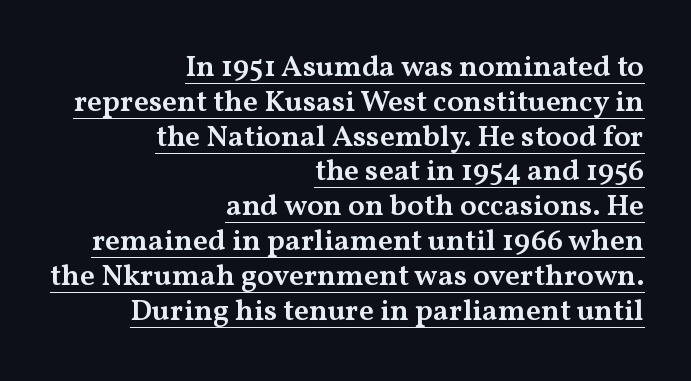
The rendering uses the underline text-decoration. The gaps between neighbouring characters are ordinary and unremarkable. Character widths vary here, with narrow letters taking less room than wide ones. Layout note: lines flush right. Summary of weight: moderately heavy, a semibold. The type sits square on the baseline with zero lean.
